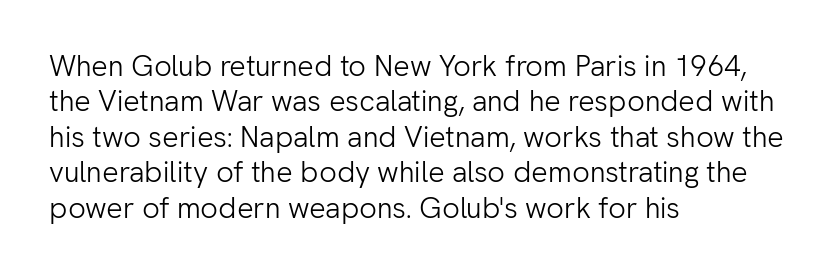
Q: Is the text bold? A: No.
Q: Is the text italic (slanted)? A: No, it is upright.
Q: Is the typeface a serif or a sans-serif typeface? A: Sans-serif.
Q: Is the text underlined? A: No.
Q: How is the paragraph aligned? A: Left-aligned.
Q: Is the spacing between letters normal or unusually wide? A: Normal.
Q: Width (condensed, normal, or wide)? A: Normal.
Q: Stroke contrast? A: Low.
Q: x-height? A: Medium.
Q: Monospaced? A: No.
